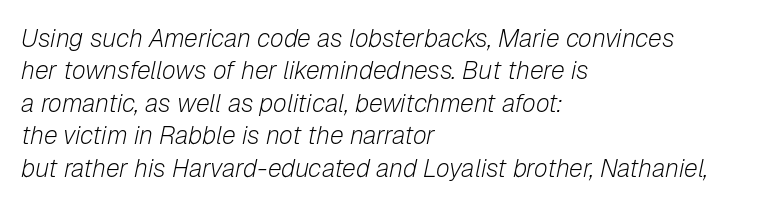
Q: Is the text bold? A: No.
Q: Is the text italic (slanted)? A: Yes, it leans right by about 12 degrees.
Q: Is the text underlined? A: No.
Q: How is the paragraph aligned? A: Left-aligned.
Q: Is the spacing between letters normal or unusually wide? A: Normal.
Q: Is the spacing between lines tight, normal or loose? A: Normal.
